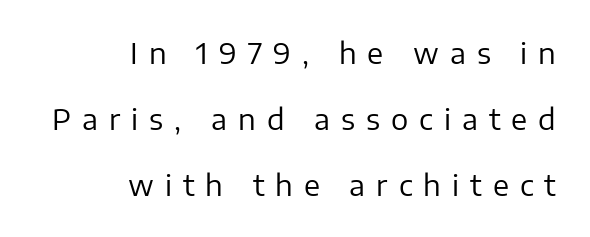
The foot of each line stays bare and open. Weight class: somewhere from thin through regular. Is this a fixed-width face? No — the glyphs have proportional, varying widths. This is sans-serif lettering, the kind often seen on screens and signage. Unlike italic type, these characters show no tilt at all.
